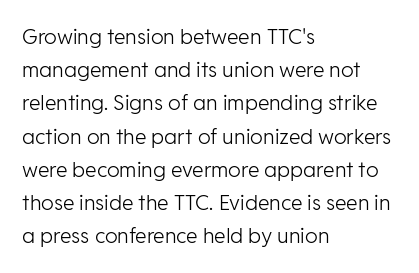
The face looks like a standard text weight, possibly lighter. Short and long lines alike share a common starting point at left. Vertically, the passage feels balanced, rows spaced as you'd expect. A bare baseline throughout the passage. Here the glyphs are tracked normally, forming tight word shapes.
